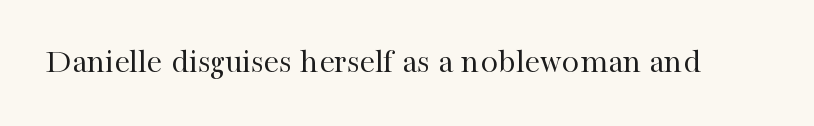
Q: Is the text bold? A: No.
Q: Is the text italic (slanted)? A: No, it is upright.
Q: Is the typeface a serif or a sans-serif typeface? A: Serif.
Q: Is the text underlined? A: No.
Q: Is the spacing between letters normal or unusually wide? A: Normal.
Q: Width (condensed, normal, or wide)? A: Normal.
Q: Stroke contrast? A: High.
Q: x-height? A: Medium.
Q: Monospaced? A: No.
